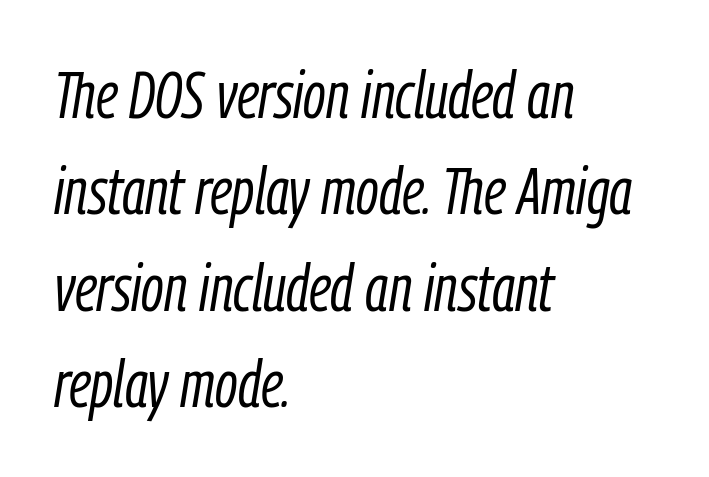
Q: Is the text bold? A: No.
Q: Is the text italic (slanted)? A: Yes, it leans right by about 9 degrees.
Q: Is the text underlined? A: No.
Q: How is the paragraph aligned? A: Left-aligned.
Q: Is the spacing between letters normal or unusually wide? A: Normal.
Q: Is the spacing between lines tight, normal or loose? A: Normal.
Q: Width (condensed, normal, or wide)? A: Condensed.
Q: Stroke contrast? A: Low.
Q: x-height? A: Medium.
Q: Monospaced? A: No.
